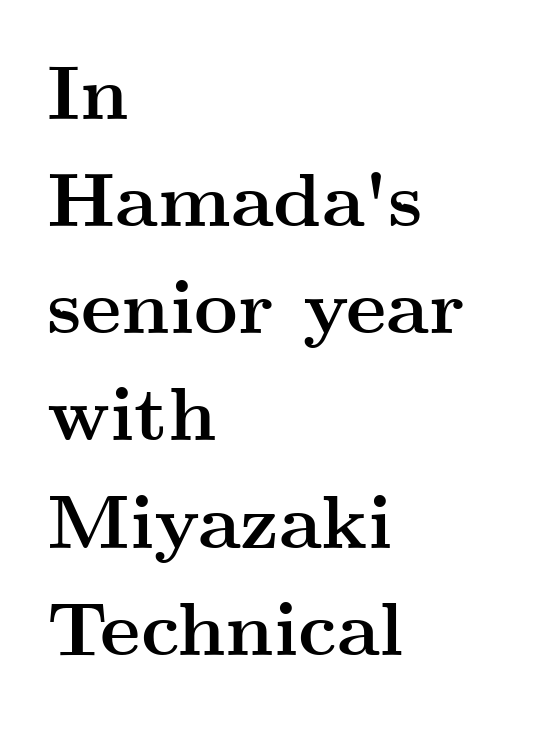
The image shows 76 px semibold, wide serif type, upright; set left-aligned, normal line spacing (1.41x), normal letter spacing, not underlined; medium stroke contrast and a small x-height.
